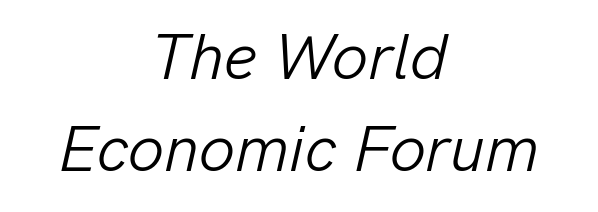
The image shows 64 px light type, italic (leaning right); set centered, normal line spacing (1.43x), normal letter spacing, not underlined; low stroke contrast and a medium x-height.
